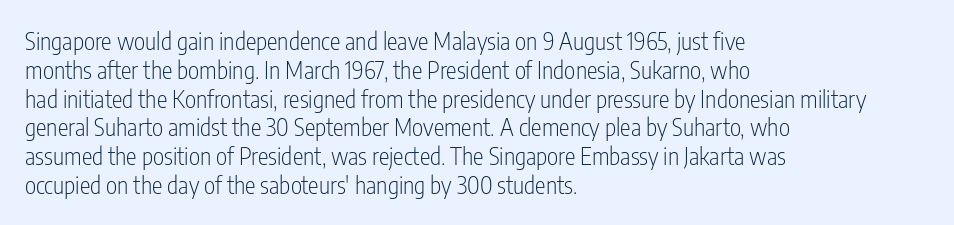
The image shows 24 px text type, upright; set left-aligned, line spacing 1.2x, normal letter spacing, not underlined.
